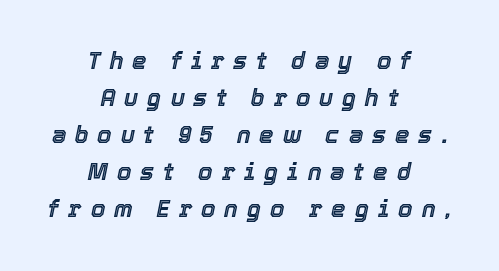
{"italic": "yes", "lean": "right", "slant_degrees": 12, "underline": "no", "align": "center", "line_spacing": "normal", "line_spacing_ratio": 1.61, "letter_spacing": "wide", "letter_spacing_em": 0.39, "glyph_px": 23}
